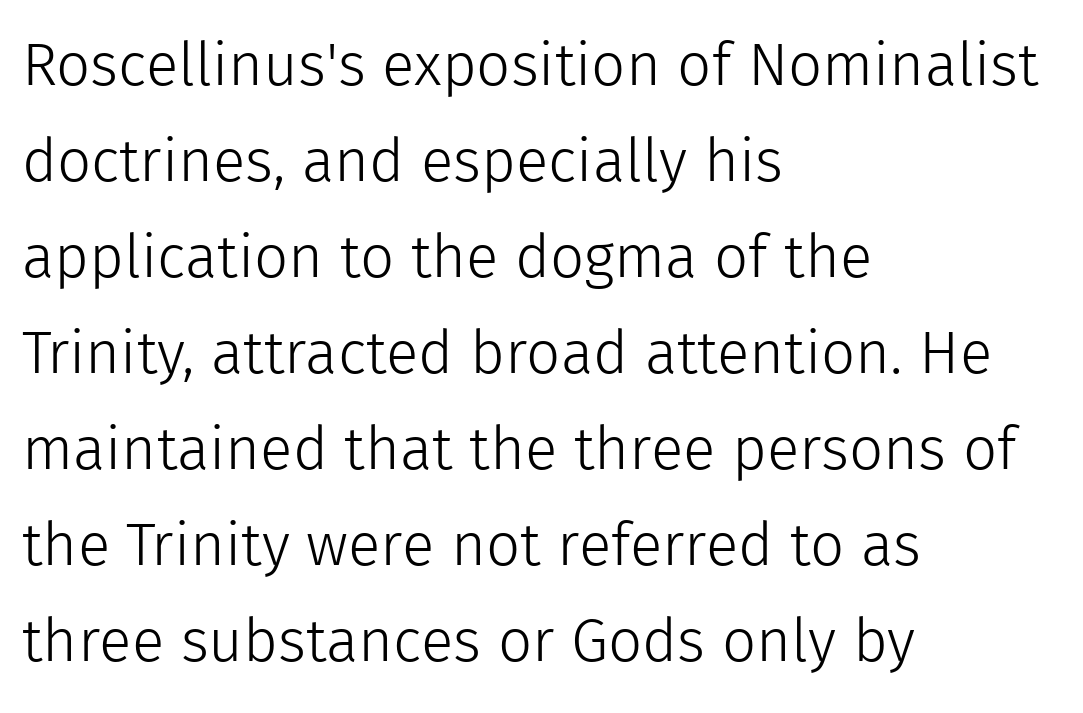
Q: Is the text bold? A: No.
Q: Is the text italic (slanted)? A: No, it is upright.
Q: Is the typeface a serif or a sans-serif typeface? A: Sans-serif.
Q: Is the text underlined? A: No.
Q: How is the paragraph aligned? A: Left-aligned.
Q: Is the spacing between letters normal or unusually wide? A: Normal.
Q: Is the spacing between lines tight, normal or loose? A: Normal.
Q: Width (condensed, normal, or wide)? A: Normal.
Q: x-height? A: Medium.
Q: Monospaced? A: No.
